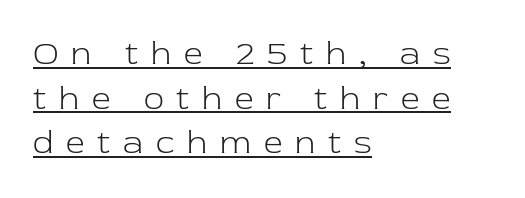
The image shows 33 px light serif type, upright; set left-aligned, normal line spacing (1.35x), unusually wide letter spacing (+0.39 em), underlined; low stroke contrast and a medium x-height.
